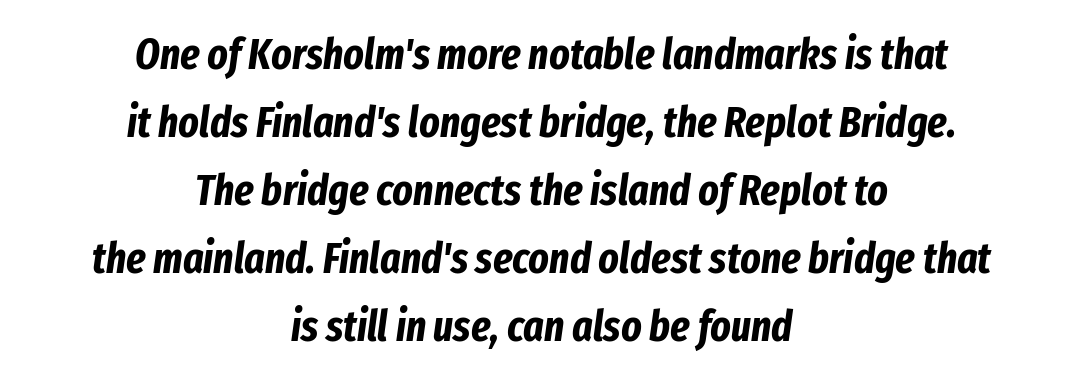
{"italic": "yes", "lean": "right", "slant_degrees": 8, "bold": "yes", "weight": "bold", "width": "condensed", "stroke_contrast": "low", "x_height": "medium", "monospaced": "no", "underline": "no", "align": "center", "line_spacing": "normal", "line_spacing_ratio": 1.58, "letter_spacing": "normal", "letter_spacing_em": 0.0, "glyph_px": 43}
